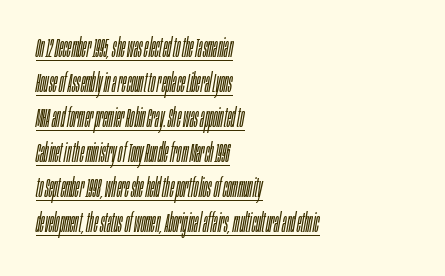
The image shows 26 px text type, italic (leaning right); set left-aligned, normal line spacing (1.35x), normal letter spacing, underlined.
